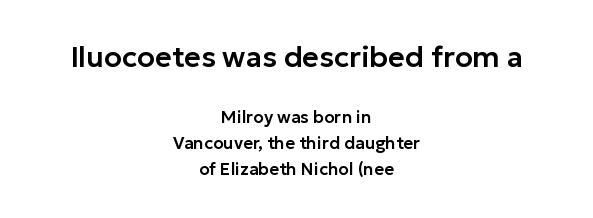
Think of a printed novel: that variable character pitch is what you see here. Typeset on center — no edge is straight. Is there any slant? The stems are plumb. Descenders hang freely into open space. Of the two passages, the one on top uses the larger point size.
